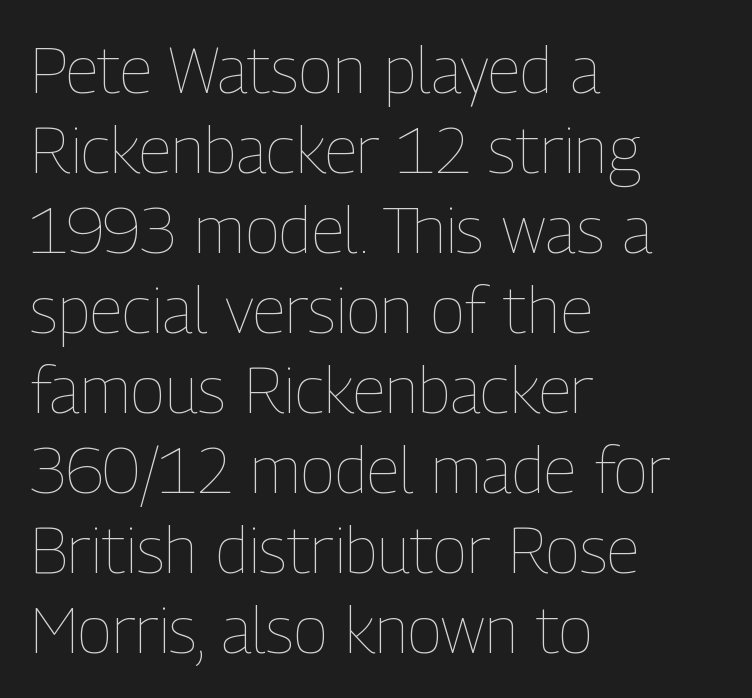
{"italic": "no", "bold": "no", "weight": "thin", "width": "condensed", "stroke_contrast": "low", "x_height": "medium", "monospaced": "no", "underline": "no", "align": "left", "line_spacing_ratio": 1.23, "letter_spacing": "normal", "letter_spacing_em": 0.0, "glyph_px": 65}
